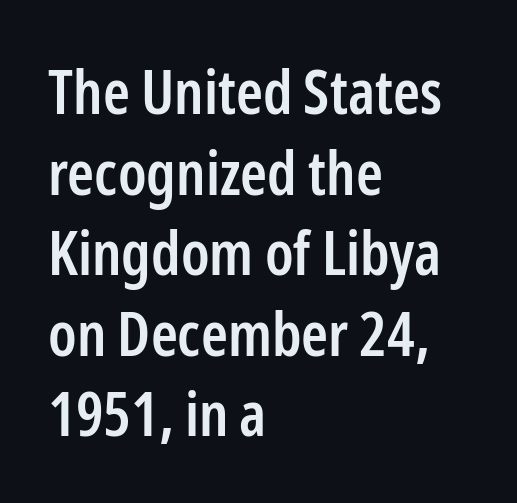
{"serif": "no", "italic": "no", "bold": "semi", "weight": "semibold", "width": "condensed", "stroke_contrast": "low", "x_height": "medium", "monospaced": "no", "underline": "no", "align": "left", "line_spacing": "normal", "line_spacing_ratio": 1.32, "letter_spacing": "normal", "letter_spacing_em": 0.0, "glyph_px": 61}
